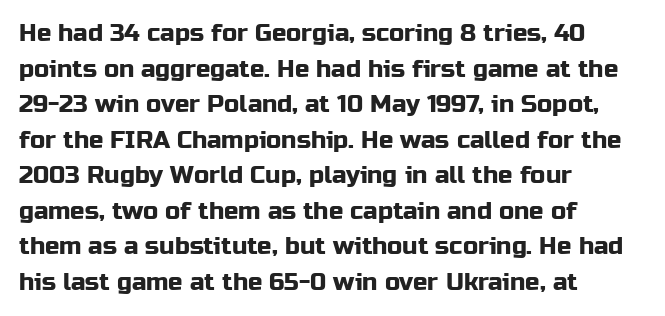
The image shows 24 px text type, upright; set left-aligned, normal line spacing (1.48x), normal letter spacing, not underlined.
